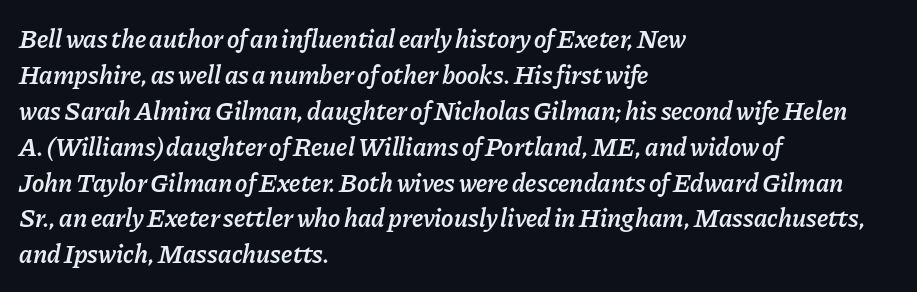
Q: Is the text bold? A: Semi-bold.
Q: Is the text italic (slanted)? A: Yes, it leans right by about 11 degrees.
Q: Is the text underlined? A: No.
Q: How is the paragraph aligned? A: Left-aligned.
Q: Is the spacing between letters normal or unusually wide? A: Normal.
Q: Is the spacing between lines tight, normal or loose? A: Normal.
